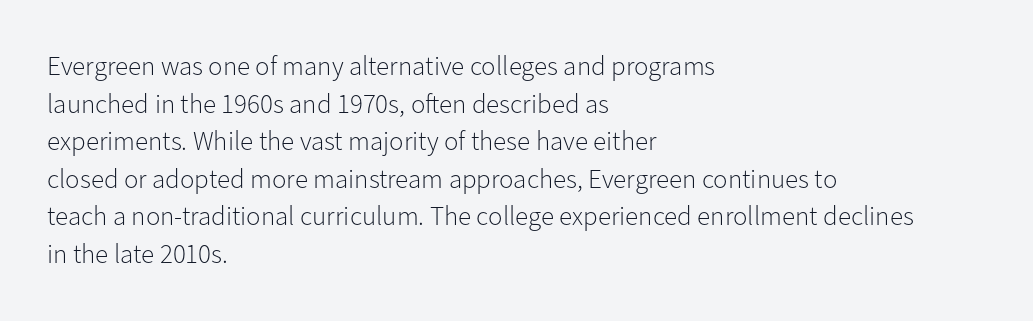
Q: Is the text bold? A: No.
Q: Is the text italic (slanted)? A: No, it is upright.
Q: Is the text underlined? A: No.
Q: How is the paragraph aligned? A: Left-aligned.
Q: Is the spacing between letters normal or unusually wide? A: Normal.
Q: Is the spacing between lines tight, normal or loose? A: Normal.
